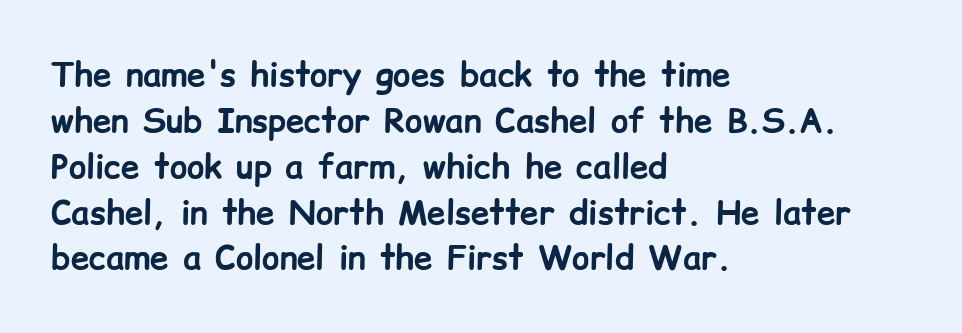
{"serif": "no", "italic": "no", "bold": "yes", "weight": "bold", "width": "normal", "stroke_contrast": "low", "x_height": "medium", "monospaced": "no", "underline": "no", "align": "left", "line_spacing": "normal", "line_spacing_ratio": 1.39, "letter_spacing": "normal", "letter_spacing_em": 0.0, "glyph_px": 33}
